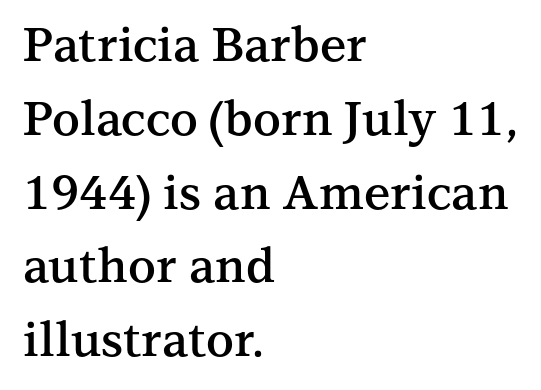
{"serif": "yes", "italic": "no", "bold": "semi", "weight": "semibold", "width": "normal", "stroke_contrast": "medium", "x_height": "medium", "monospaced": "no", "underline": "no", "align": "left", "line_spacing": "normal", "line_spacing_ratio": 1.57, "letter_spacing": "normal", "letter_spacing_em": 0.0, "glyph_px": 47}
